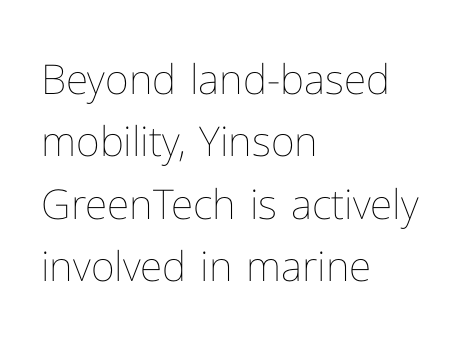
The image shows 41 px thin type, upright; set left-aligned, normal line spacing (1.52x), normal letter spacing, not underlined; low stroke contrast and a medium x-height.
